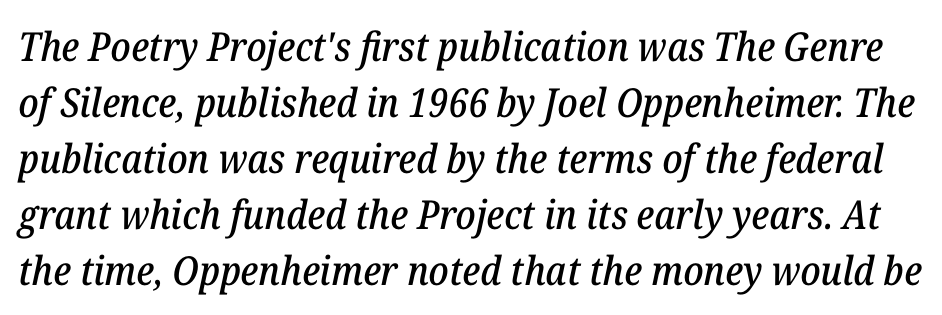
This is serif lettering, the kind often seen in printed books. Characters follow at the spacing the type designer built in. The passage shown is not underscored anywhere. Successive baselines arrive at the customary interval. Note the varied advance widths — an 'i' is clearly narrower than an 'm'. The text carries the slant typical of an italic or oblique font.
